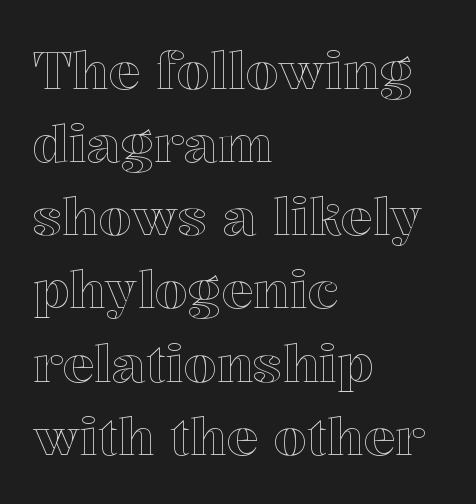
The image shows 53 px text type, upright; set left-aligned, normal line spacing (1.38x), normal letter spacing, not underlined; a medium x-height.
